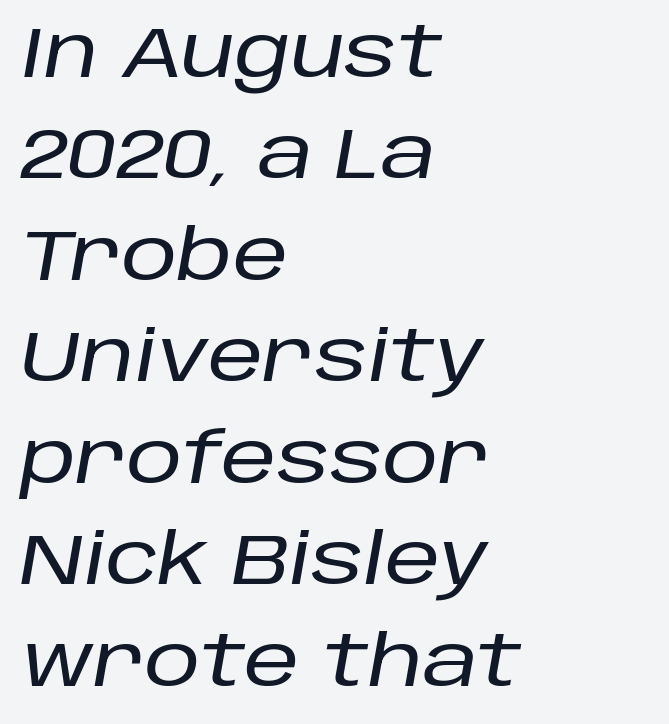
{"italic": "yes", "lean": "right", "slant_degrees": 10, "width": "normal", "stroke_contrast": "low", "x_height": "large", "monospaced": "no", "underline": "no", "align": "left", "line_spacing": "normal", "line_spacing_ratio": 1.45, "letter_spacing": "normal", "letter_spacing_em": 0.0, "glyph_px": 70}
